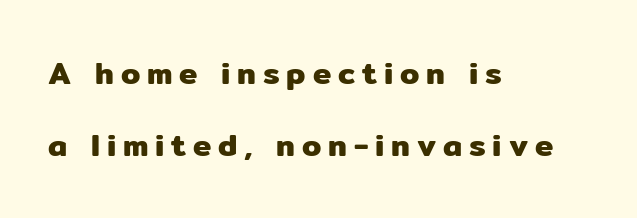
Q: Is the text italic (slanted)? A: No, it is upright.
Q: Is the typeface a serif or a sans-serif typeface? A: Sans-serif.
Q: Is the text underlined? A: No.
Q: How is the paragraph aligned? A: Left-aligned.
Q: Is the spacing between letters normal or unusually wide? A: Unusually wide.
Q: Is the spacing between lines tight, normal or loose? A: Loose.
Q: Width (condensed, normal, or wide)? A: Normal.
Q: Stroke contrast? A: Low.
Q: x-height? A: Medium.
Q: Monospaced? A: No.
